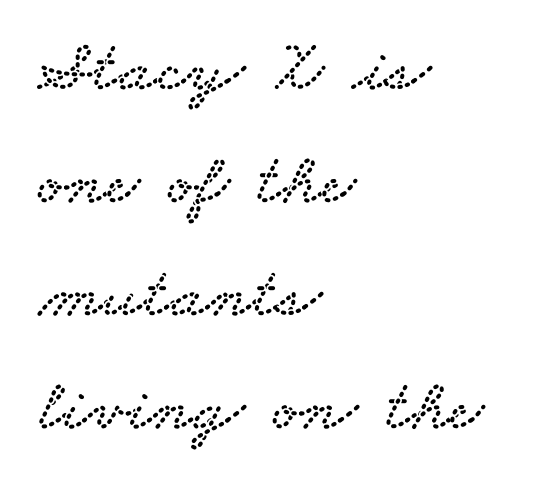
You can tell from the footed stems that serif type was used. The gap between lines stays unmarked. Each letter keeps its own natural width here, so spacing adapts to shape. The paragraph has a hard left edge and a soft right edge. This sample keeps an unexceptional amount of space between lines. The rendering keeps characters at their native spacing.
